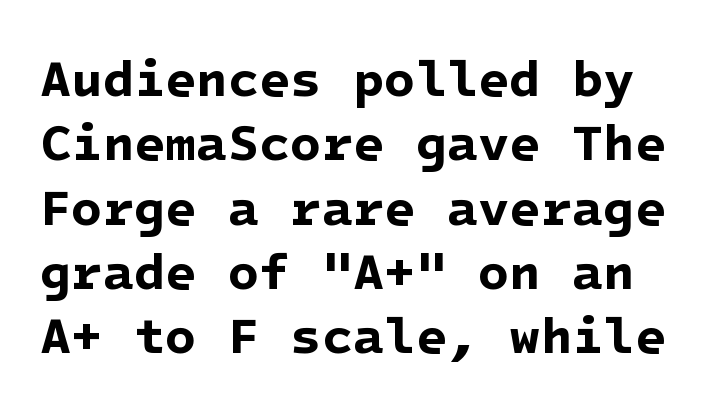
Every letter is thick-stroked: bold, no question. The gaps between neighbouring characters are ordinary and unremarkable. The rendering shows plain stroke endings on the letterforms — a sans-serif design. One glance says typical: line gaps are just what's usual. This rendering features lettering with no underline.
